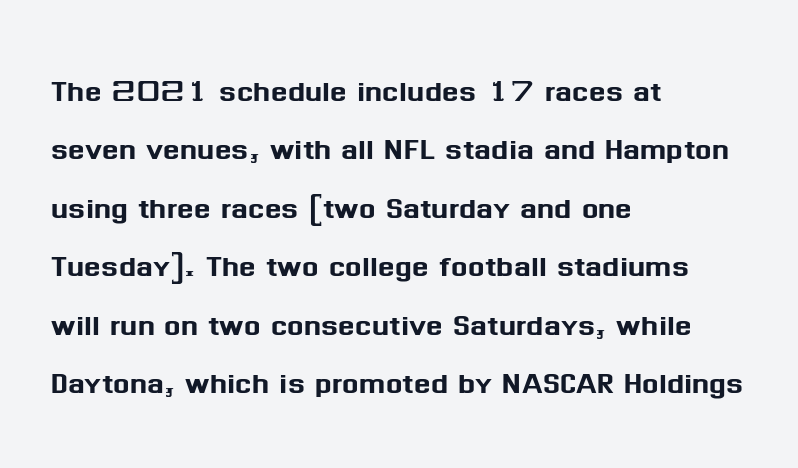
The image shows 39 px sans-serif type, upright; set left-aligned, normal line spacing (1.5x), normal letter spacing, not underlined; medium stroke contrast and a medium x-height.
